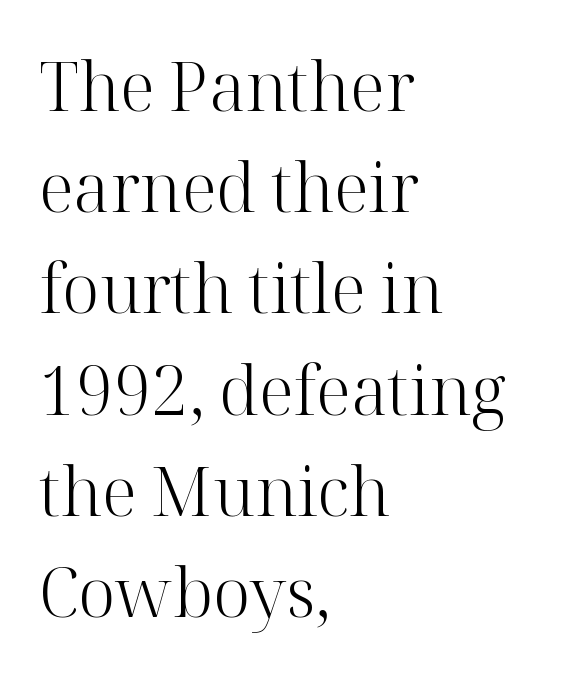
The image shows 67 px light serif type, upright; set left-aligned, normal line spacing (1.51x), normal letter spacing, not underlined; high stroke contrast and a medium x-height.
